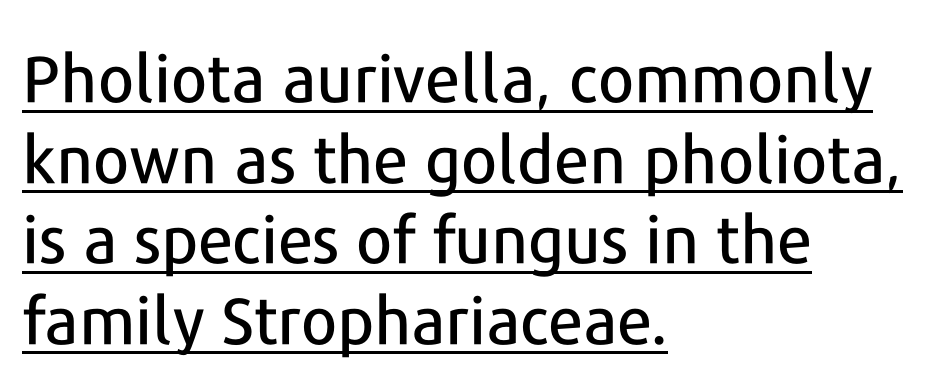
{"serif": "no", "italic": "no", "width": "normal", "stroke_contrast": "low", "x_height": "medium", "monospaced": "no", "underline": "yes", "align": "left", "line_spacing_ratio": 1.24, "letter_spacing": "normal", "letter_spacing_em": 0.0, "glyph_px": 65}
